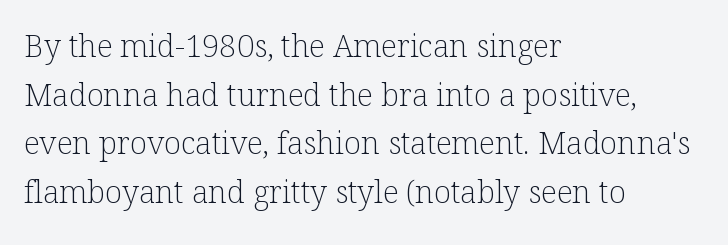
Q: Is the text bold? A: No.
Q: Is the text italic (slanted)? A: No, it is upright.
Q: Is the typeface a serif or a sans-serif typeface? A: Serif.
Q: Is the text underlined? A: No.
Q: How is the paragraph aligned? A: Left-aligned.
Q: Is the spacing between letters normal or unusually wide? A: Normal.
Q: Is the spacing between lines tight, normal or loose? A: Normal.
Q: Width (condensed, normal, or wide)? A: Normal.
Q: Stroke contrast? A: Low.
Q: x-height? A: Medium.
Q: Monospaced? A: No.
